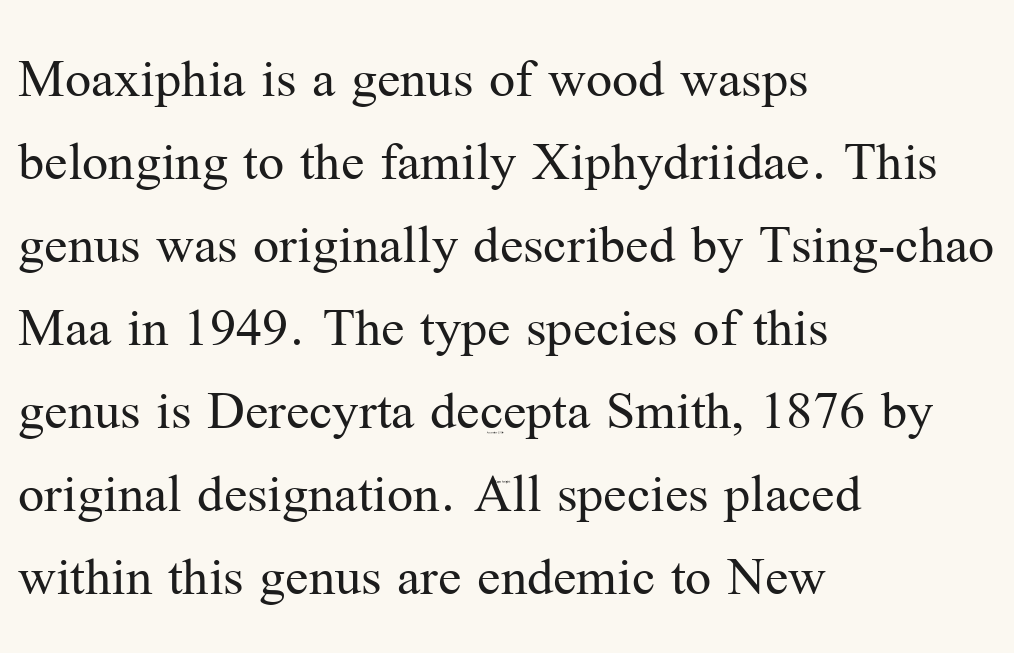
The image shows 58 px regular-weight serif type, upright; set left-aligned, normal line spacing (1.43x), normal letter spacing, not underlined; medium stroke contrast and a medium x-height.
